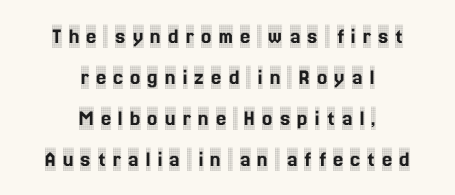
Neither beginnings nor endings align; midpoints do. Every stem runs plumb, perpendicular to the baseline. Compared with typical body copy, the letter spacing here is much looser. Each row of text sits above clean, open space.
